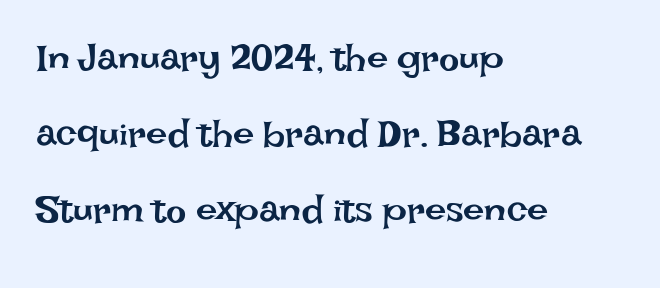
The image shows 38 px regular-weight type, upright; set left-aligned, loose line spacing (2.0x), normal letter spacing, not underlined; low stroke contrast and a large x-height.
